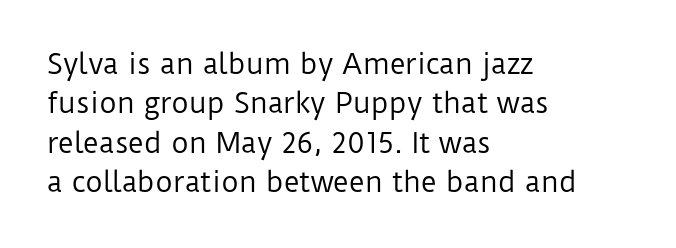
Q: Is the text bold? A: No.
Q: Is the text italic (slanted)? A: No, it is upright.
Q: Is the text underlined? A: No.
Q: How is the paragraph aligned? A: Left-aligned.
Q: Is the spacing between letters normal or unusually wide? A: Normal.
Q: Is the spacing between lines tight, normal or loose? A: Normal.
